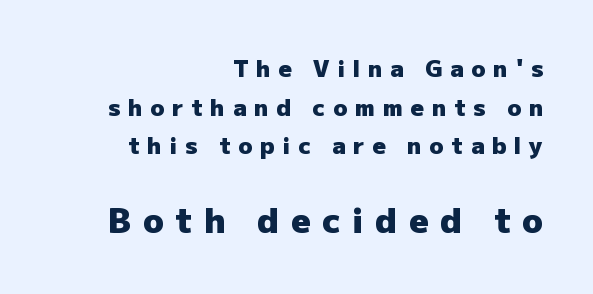
Q: Is the text bold? A: Yes.
Q: Is the text italic (slanted)? A: No, it is upright.
Q: Is the typeface a serif or a sans-serif typeface? A: Sans-serif.
Q: Is the text underlined? A: No.
Q: How is the paragraph aligned? A: Right-aligned.
Q: Is the spacing between letters normal or unusually wide? A: Unusually wide.
Q: Is the spacing between lines tight, normal or loose? A: Normal.
Q: Which block of text is set in a larger size, the first (top) or the second (bottom)? A: The second (bottom) one.
Q: Width (condensed, normal, or wide)? A: Normal.
Q: Stroke contrast? A: Low.
Q: x-height? A: Medium.
Q: Monospaced? A: No.
